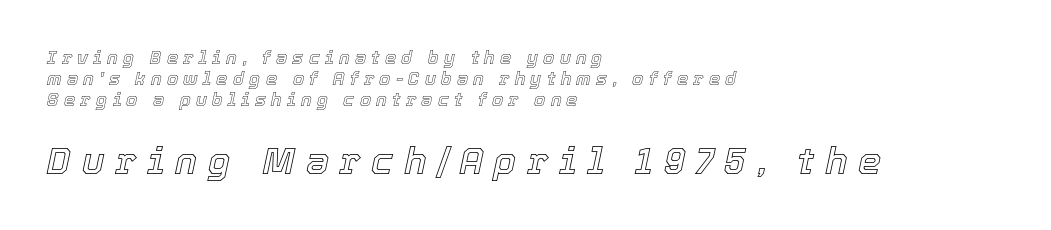
The image shows 37 px text type, italic (leaning right); set left-aligned, line spacing 1.18x, unusually wide letter spacing (+0.29 em), not underlined; the second (bottom) block is 2.06x larger; a medium x-height.
